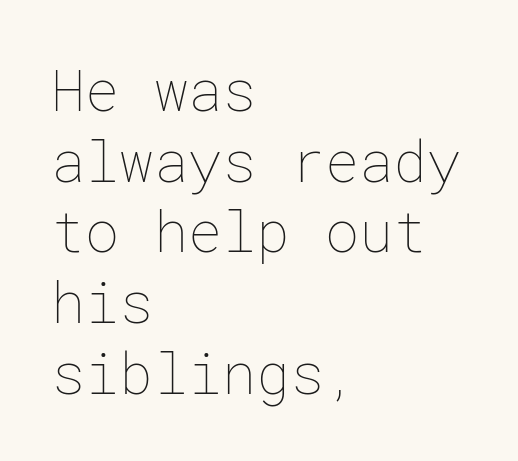
Short and long lines alike share a common starting point at left. Heft: none added — not bold. Default kerning and tracking; the words read as compact shapes. The axis of the letterforms is exactly vertical. The zone under the glyphs is completely vacant.
